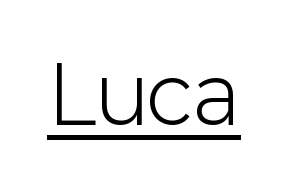
{"serif": "no", "italic": "no", "bold": "no", "weight": "light", "width": "normal", "stroke_contrast": "low", "x_height": "medium", "monospaced": "no", "underline": "yes", "letter_spacing": "normal", "letter_spacing_em": 0.0, "glyph_px": 80}
